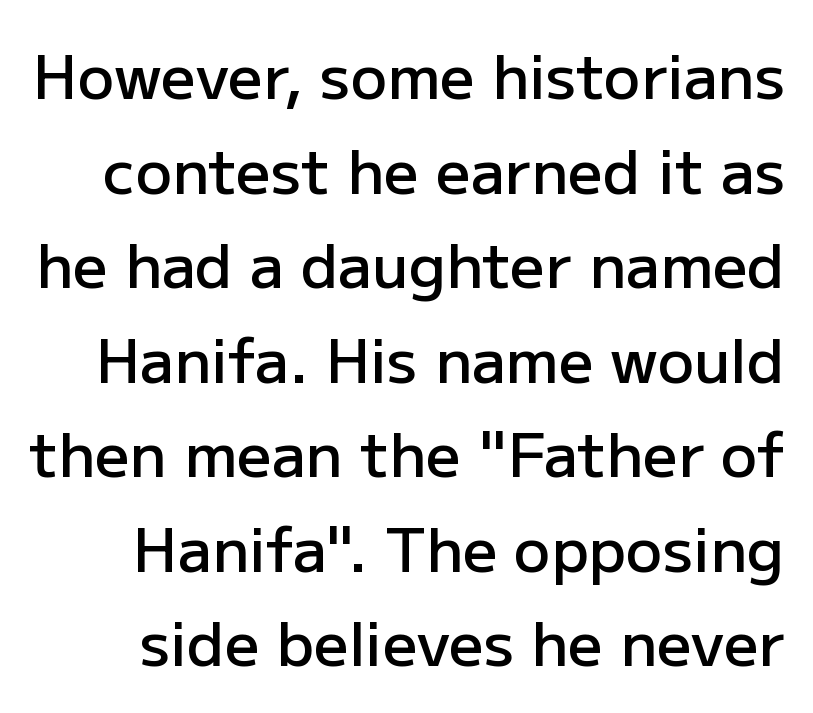
{"serif": "no", "italic": "no", "bold": "semi", "weight": "semibold", "width": "normal", "stroke_contrast": "low", "x_height": "medium", "monospaced": "no", "underline": "no", "line_spacing": "normal", "line_spacing_ratio": 1.55, "letter_spacing": "normal", "letter_spacing_em": 0.0, "glyph_px": 61}
